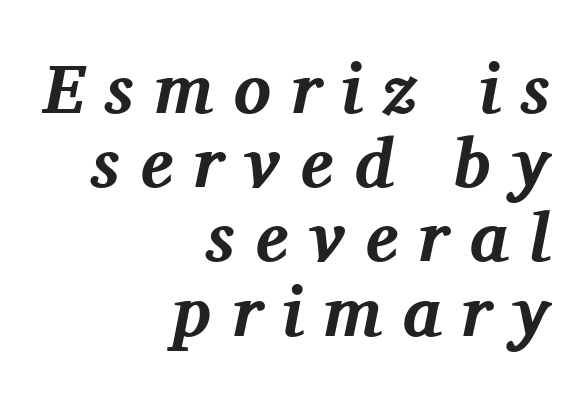
The image shows 70 px bold serif type, italic (leaning right); set right-aligned, tight line spacing (1.06x), unusually wide letter spacing (+0.29 em), not underlined; medium stroke contrast and a medium x-height.
